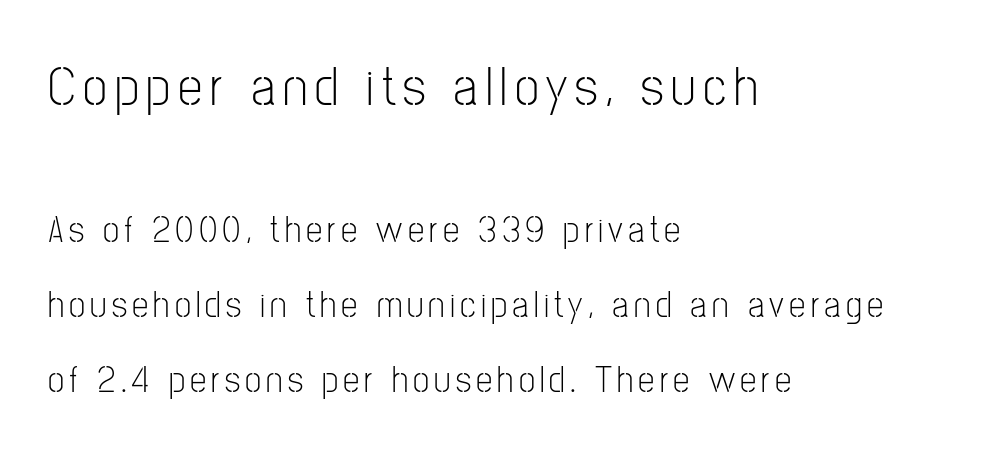
Q: Is the text bold? A: No.
Q: Is the text italic (slanted)? A: No, it is upright.
Q: Is the typeface a serif or a sans-serif typeface? A: Sans-serif.
Q: Is the text underlined? A: No.
Q: How is the paragraph aligned? A: Left-aligned.
Q: Is the spacing between lines tight, normal or loose? A: Loose.
Q: Which block of text is set in a larger size, the first (top) or the second (bottom)? A: The first (top) one.
Q: Width (condensed, normal, or wide)? A: Condensed.
Q: Stroke contrast? A: Low.
Q: x-height? A: Medium.
Q: Monospaced? A: No.
